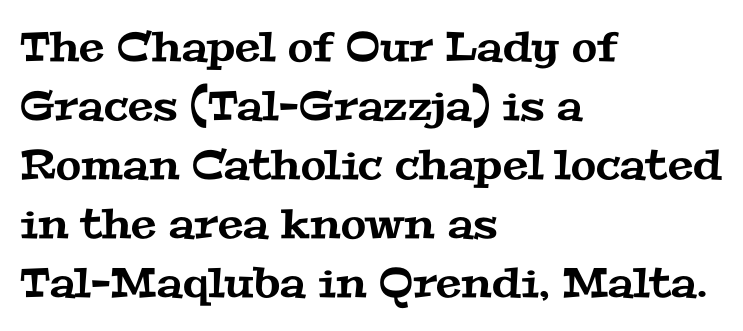
Does the leading feel generous? No, just average. Quick note: underline off. The gaps between neighbouring characters are ordinary and unremarkable. Here the designer chose a conventional face with non-uniform glyph widths. Line starts are locked; line ends wander. These lines are composed in type with serifs.
